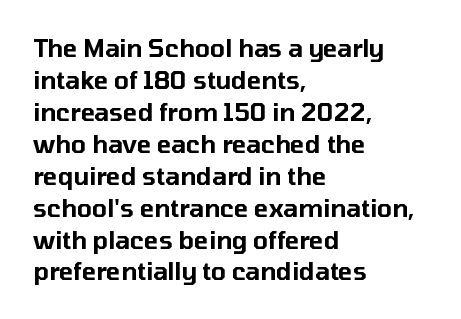
No italicization has been applied; the sample stays upright. The vertical gap from one line to the next is medium. Standard letterfit; no display-style spreading of the glyphs. The passage is arranged the way most books set body copy — flush left. Rule under the text: the space is simply empty.
